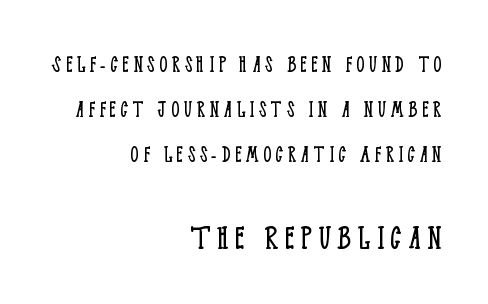
Spacing verdict: proportional, widths tailored to each character. No chunkiness to these letters — they're not bold. Descenders hang freely into open space. The ragged edge is on the left, which tells us the setting is flush right.
